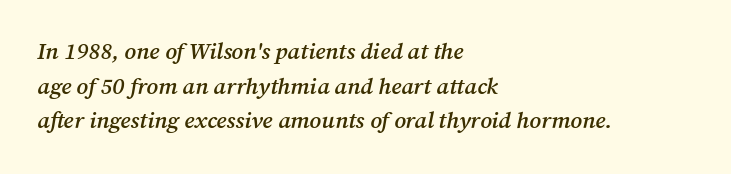
{"italic": "yes", "lean": "right", "slant_degrees": 12, "bold": "semi", "underline": "no", "align": "left", "line_spacing": "normal", "line_spacing_ratio": 1.51, "letter_spacing": "normal", "letter_spacing_em": 0.0, "glyph_px": 23}
